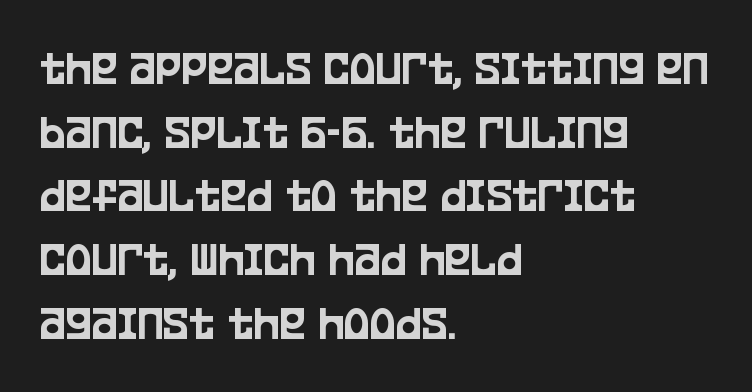
The image shows 49 px condensed sans-serif type, upright; set left-aligned, normal line spacing (1.3x), normal letter spacing, not underlined; low stroke contrast and a large x-height.
